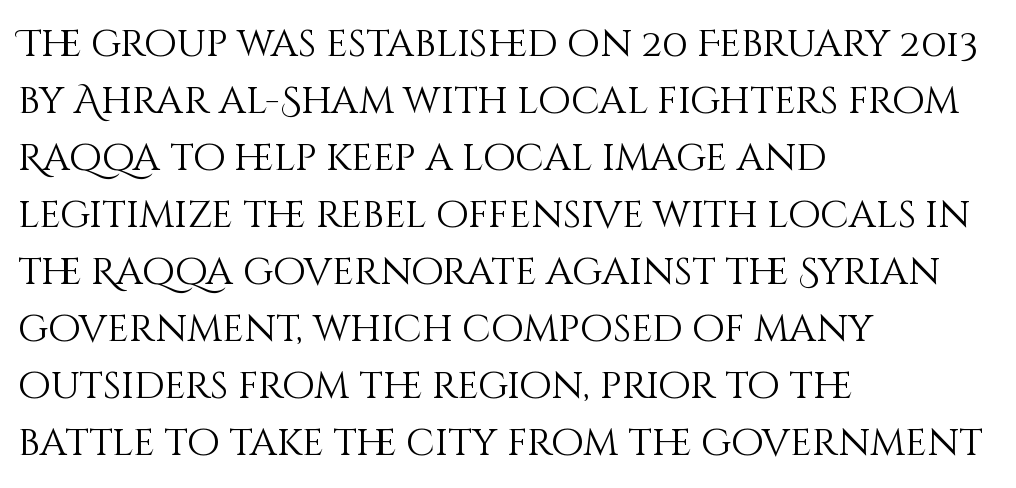
Q: Is the text bold? A: No.
Q: Is the text italic (slanted)? A: No, it is upright.
Q: Is the text underlined? A: No.
Q: How is the paragraph aligned? A: Left-aligned.
Q: Is the spacing between letters normal or unusually wide? A: Normal.
Q: Is the spacing between lines tight, normal or loose? A: Normal.
Q: Width (condensed, normal, or wide)? A: Normal.
Q: Stroke contrast? A: Medium.
Q: x-height? A: Large.
Q: Monospaced? A: No.
